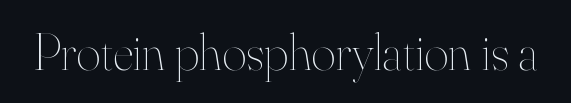
The image shows 52 px thin type, upright; set normal letter spacing, not underlined; high stroke contrast and a small x-height.
